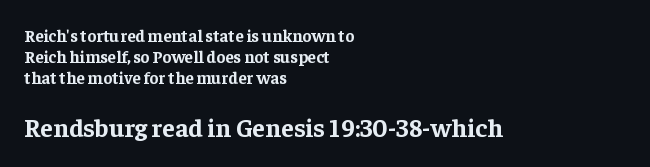
Q: Is the text bold? A: Yes.
Q: Is the text italic (slanted)? A: No, it is upright.
Q: Is the text underlined? A: No.
Q: How is the paragraph aligned? A: Left-aligned.
Q: Is the spacing between letters normal or unusually wide? A: Normal.
Q: Is the spacing between lines tight, normal or loose? A: Normal.
Q: Which block of text is set in a larger size, the first (top) or the second (bottom)? A: The second (bottom) one.
